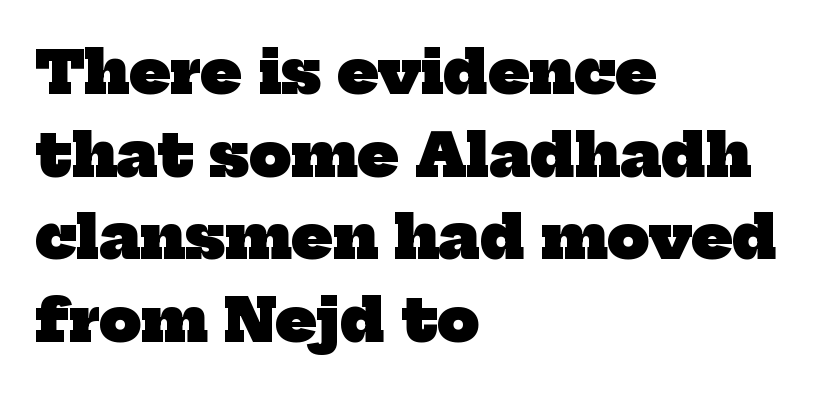
The image shows 59 px heavy serif type; set left-aligned, normal line spacing (1.4x), normal letter spacing, not underlined; low stroke contrast and a medium x-height.
